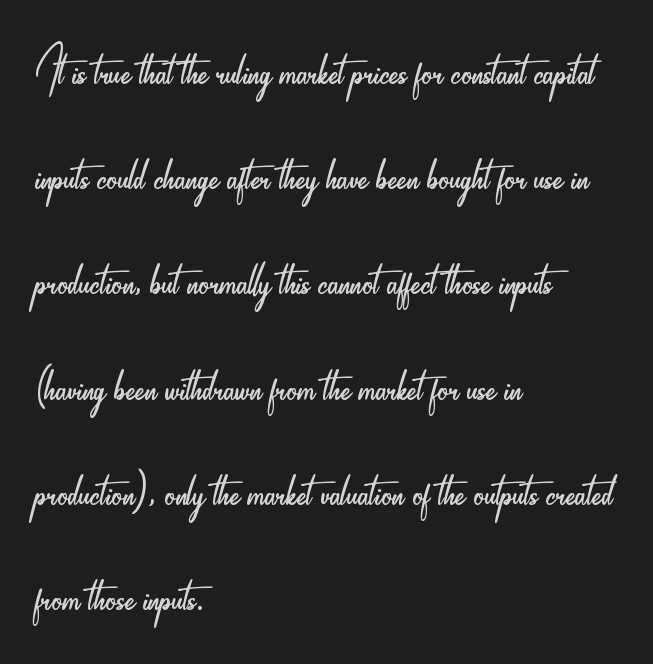
Q: Is the text bold? A: No.
Q: Is the text italic (slanted)? A: Yes.
Q: Is the typeface a serif or a sans-serif typeface? A: Sans-serif.
Q: Is the text underlined? A: No.
Q: How is the paragraph aligned? A: Left-aligned.
Q: Is the spacing between letters normal or unusually wide? A: Normal.
Q: Is the spacing between lines tight, normal or loose? A: Normal.
Q: Width (condensed, normal, or wide)? A: Condensed.
Q: Stroke contrast? A: Low.
Q: x-height? A: Small.
Q: Monospaced? A: No.
